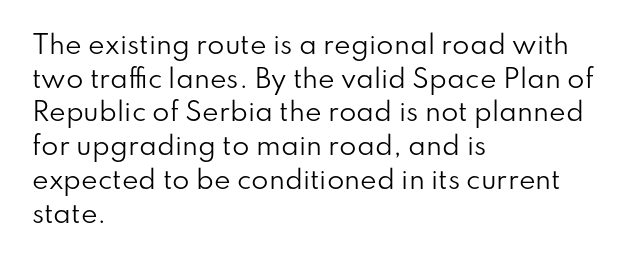
Q: Is the text bold? A: No.
Q: Is the text italic (slanted)? A: No, it is upright.
Q: Is the text underlined? A: No.
Q: How is the paragraph aligned? A: Left-aligned.
Q: Is the spacing between letters normal or unusually wide? A: Normal.
Q: Is the spacing between lines tight, normal or loose? A: Normal.
